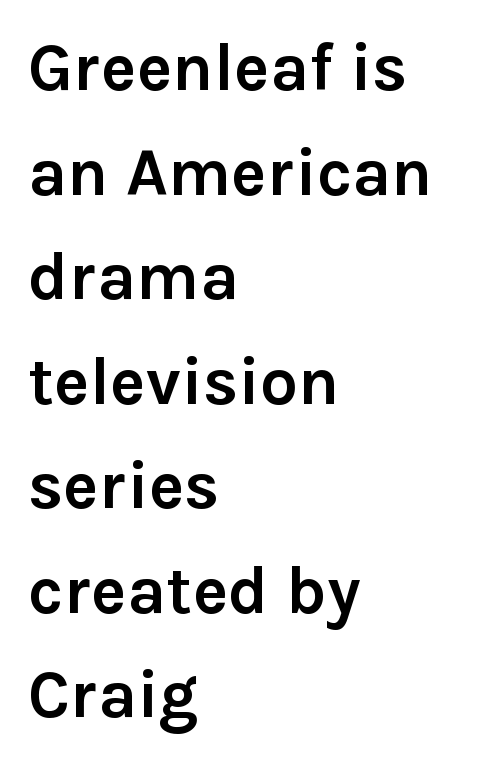
Q: Is the text bold? A: Yes.
Q: Is the text italic (slanted)? A: No, it is upright.
Q: Is the typeface a serif or a sans-serif typeface? A: Sans-serif.
Q: Is the text underlined? A: No.
Q: How is the paragraph aligned? A: Left-aligned.
Q: Is the spacing between letters normal or unusually wide? A: Normal.
Q: Is the spacing between lines tight, normal or loose? A: Normal.
Q: Width (condensed, normal, or wide)? A: Normal.
Q: Stroke contrast? A: Low.
Q: x-height? A: Medium.
Q: Monospaced? A: No.
